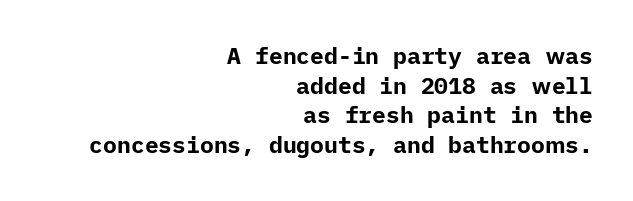
Q: Is the text bold? A: Yes.
Q: Is the text italic (slanted)? A: No, it is upright.
Q: Is the text underlined? A: No.
Q: How is the paragraph aligned? A: Right-aligned.
Q: Is the spacing between letters normal or unusually wide? A: Normal.
Q: Is the spacing between lines tight, normal or loose? A: Normal.
